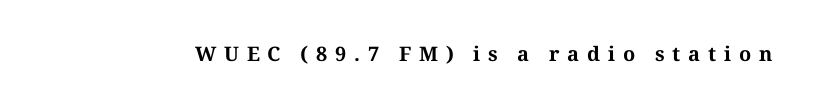
Words float on clear page, feet unadorned. The letters stand straight up with perfectly vertical stems. Strokes here are thick enough to call this a true bold. Does extra space separate the letters? Yes, quite a lot of it.
